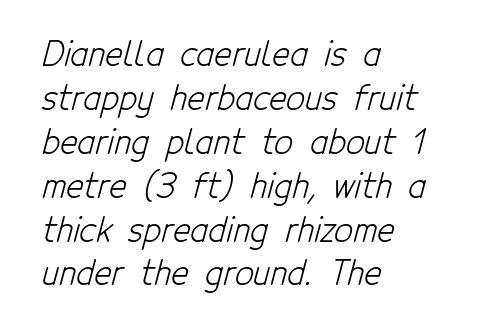
{"serif": "no", "bold": "no", "weight": "light", "width": "condensed", "stroke_contrast": "low", "x_height": "medium", "monospaced": "no", "underline": "no", "align": "left", "line_spacing": "normal", "line_spacing_ratio": 1.33, "letter_spacing": "normal", "letter_spacing_em": 0.0, "glyph_px": 33}
